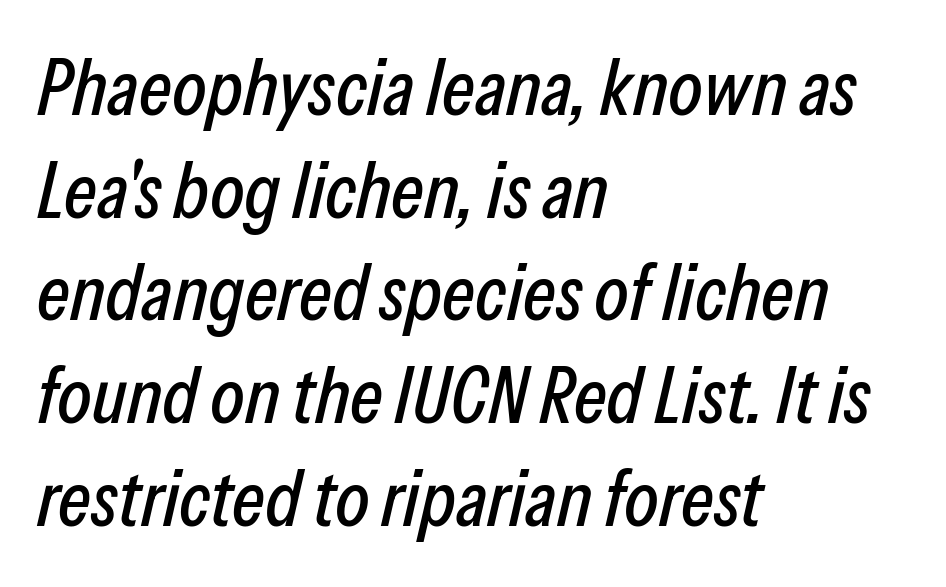
{"italic": "yes", "lean": "right", "slant_degrees": 13, "width": "condensed", "stroke_contrast": "low", "x_height": "medium", "monospaced": "no", "underline": "no", "align": "left", "line_spacing": "normal", "line_spacing_ratio": 1.3, "letter_spacing": "normal", "letter_spacing_em": 0.0, "glyph_px": 79}
